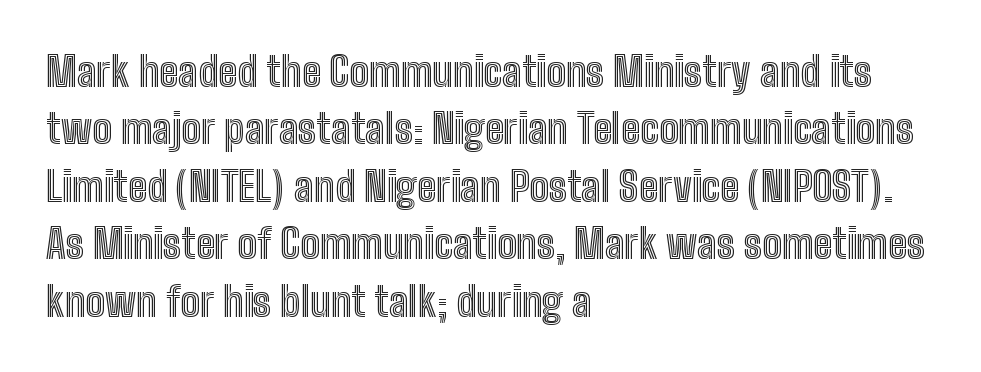
The image shows 41 px condensed type, upright; set left-aligned, normal line spacing (1.4x), normal letter spacing, not underlined; a medium x-height.
